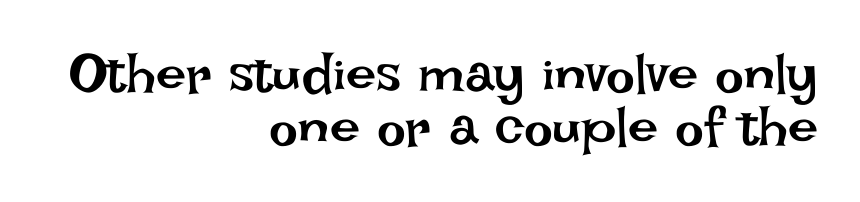
Check under the words: just untouched page. Successive baselines arrive quickly, one right under another. Nothing unusual about the tracking: characters are spaced as the font intends. This sample has the flowing, uneven cadence of proportional lettering.
